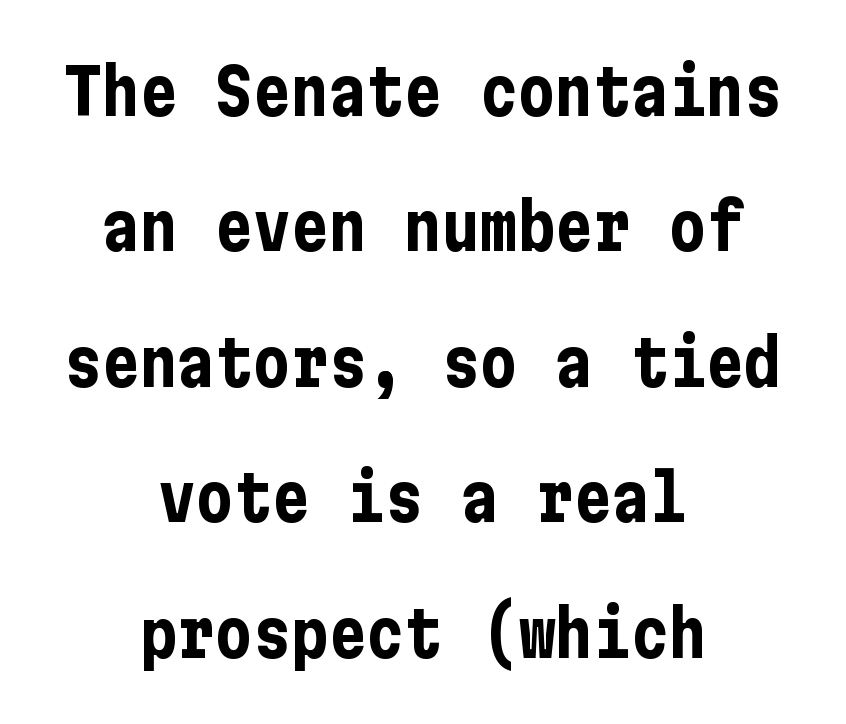
The image shows 63 px bold, condensed sans-serif type, upright; set centered, loose line spacing (2.15x), normal letter spacing, not underlined; low stroke contrast and a medium x-height.
